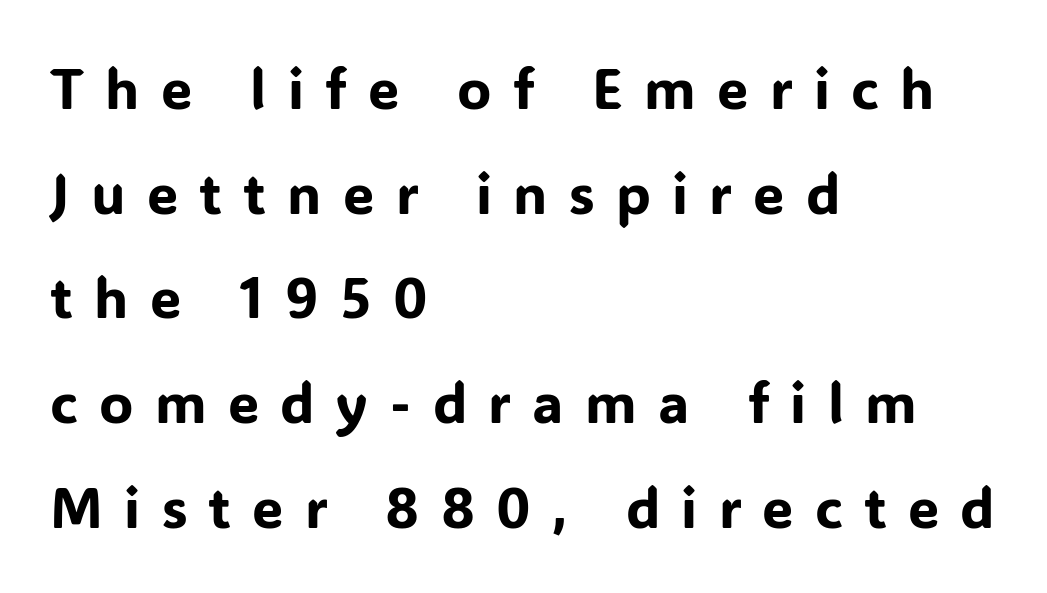
Character widths vary here, with narrow letters taking less room than wide ones. The setting favours the left margin, as ordinary paragraphs usually do. The letters carry no serifs — their stems end cleanly without finishing strokes. The font's upright variant was chosen for this text.
